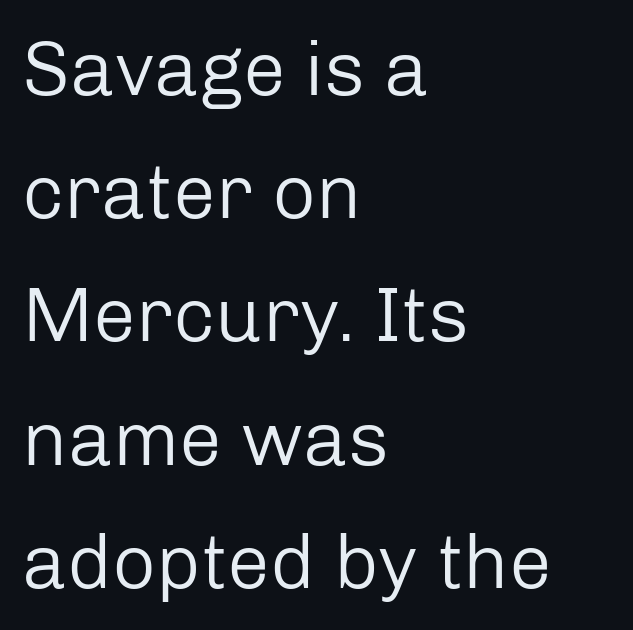
Q: Is the text bold? A: No.
Q: Is the text italic (slanted)? A: No, it is upright.
Q: Is the typeface a serif or a sans-serif typeface? A: Sans-serif.
Q: Is the text underlined? A: No.
Q: How is the paragraph aligned? A: Left-aligned.
Q: Is the spacing between letters normal or unusually wide? A: Normal.
Q: Is the spacing between lines tight, normal or loose? A: Normal.
Q: Width (condensed, normal, or wide)? A: Normal.
Q: Stroke contrast? A: Low.
Q: x-height? A: Medium.
Q: Monospaced? A: No.
